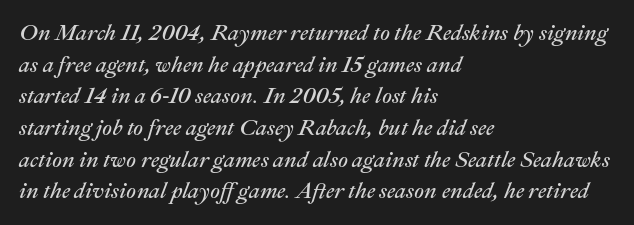
The image shows 22 px text type, italic (leaning right); set left-aligned, normal line spacing (1.44x), normal letter spacing, not underlined.
